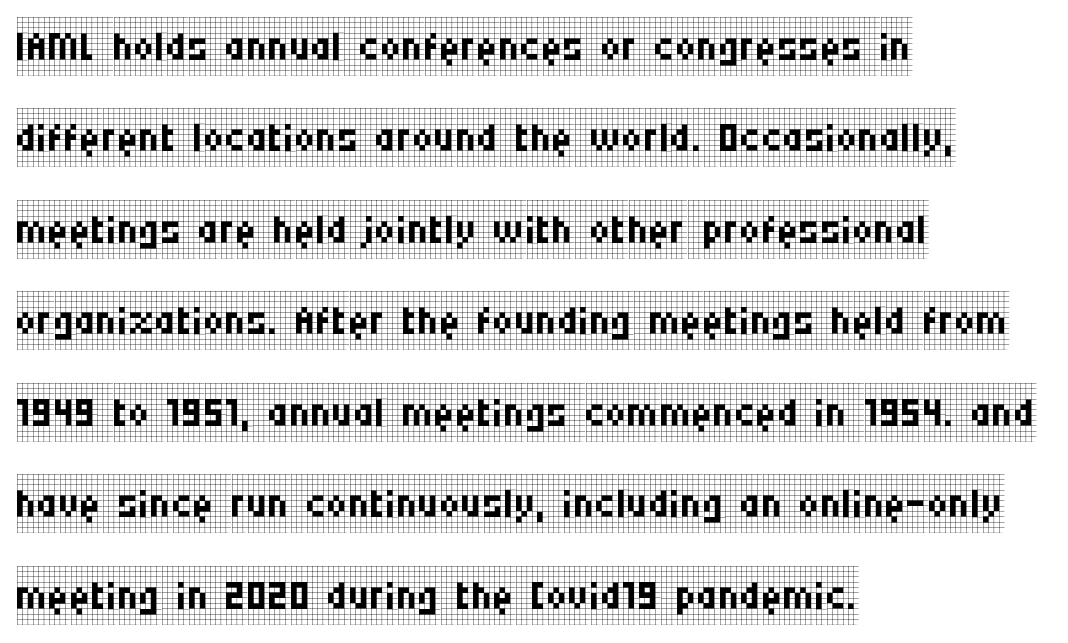
The image shows 59 px regular-weight, condensed serif type, upright; set left-aligned, normal line spacing (1.55x), normal letter spacing, not underlined; low stroke contrast and a large x-height.
